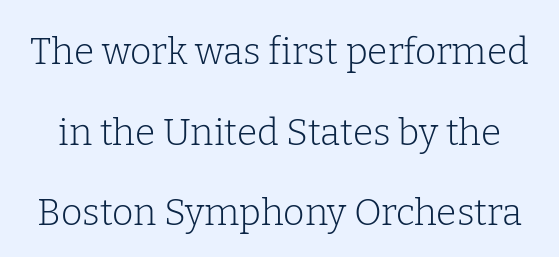
Q: Is the text bold? A: No.
Q: Is the text italic (slanted)? A: No, it is upright.
Q: Is the typeface a serif or a sans-serif typeface? A: Serif.
Q: Is the text underlined? A: No.
Q: Is the spacing between letters normal or unusually wide? A: Normal.
Q: Is the spacing between lines tight, normal or loose? A: Loose.
Q: Width (condensed, normal, or wide)? A: Normal.
Q: Stroke contrast? A: Low.
Q: x-height? A: Medium.
Q: Monospaced? A: No.
